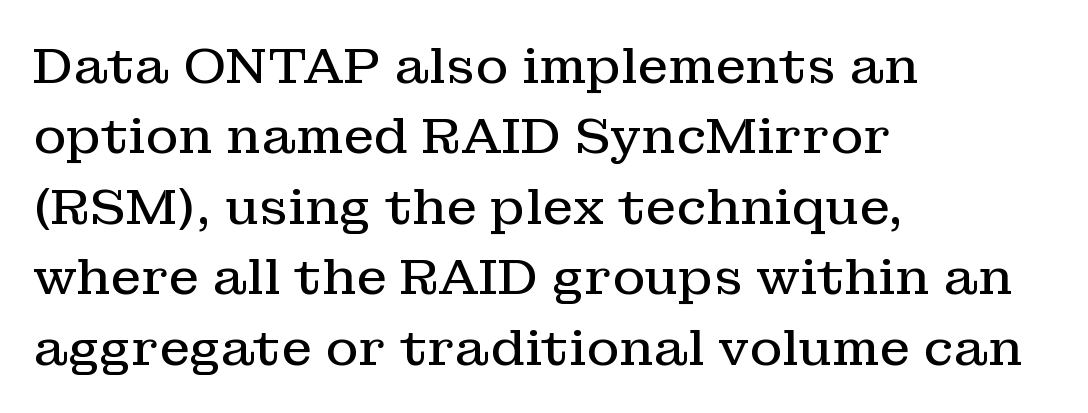
Q: Is the text bold? A: No.
Q: Is the text italic (slanted)? A: No, it is upright.
Q: Is the typeface a serif or a sans-serif typeface? A: Serif.
Q: Is the text underlined? A: No.
Q: How is the paragraph aligned? A: Left-aligned.
Q: Is the spacing between letters normal or unusually wide? A: Normal.
Q: Is the spacing between lines tight, normal or loose? A: Normal.
Q: Width (condensed, normal, or wide)? A: Normal.
Q: Stroke contrast? A: Low.
Q: x-height? A: Medium.
Q: Monospaced? A: No.
